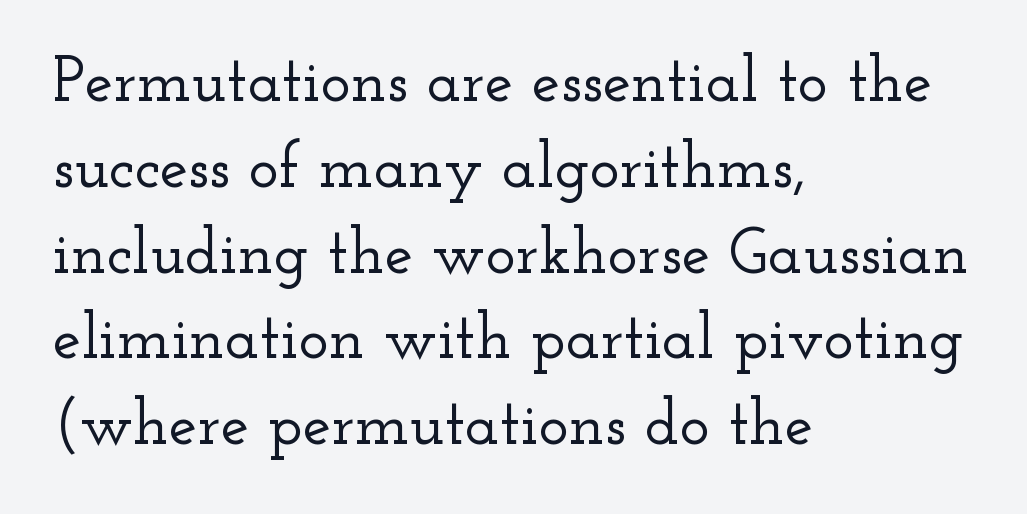
Descenders are the only things crossing below the line. The face used here is proportionally spaced, like ordinary book or web type. If you measured baseline to baseline, you'd find a middling distance. Notice how the passage keeps a crisp vertical edge on the left only. Little horizontal feet cap the strokes, marking this as serif type.
